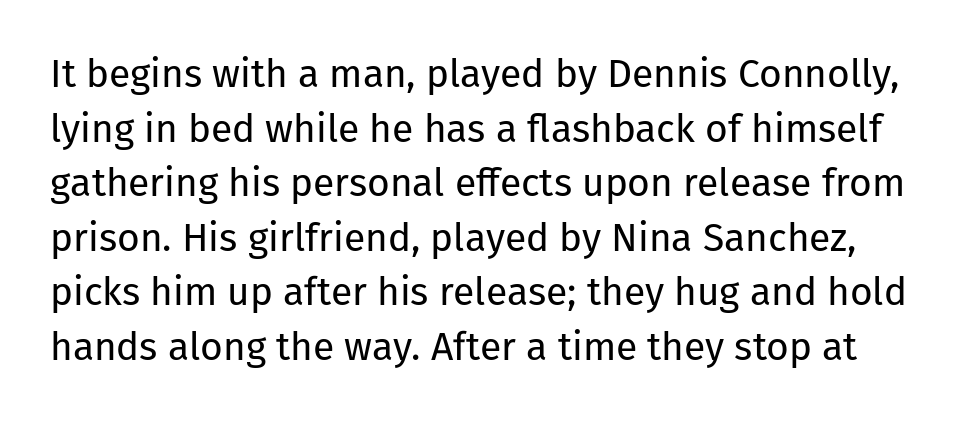
Each word holds together tightly as a unit, with standard inter-letter gaps. Counters stay open thanks to moderate or lighter strokes. This sample uses an upright cut, with every glyph sitting square on the baseline. These lines are rendered in a variable-pitch font. A normal amount of white space separates one row of letters from the next. Each row of text sits above clean, open space.
